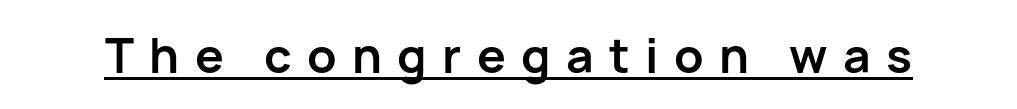
Q: Is the text bold? A: Yes.
Q: Is the text italic (slanted)? A: No, it is upright.
Q: Is the typeface a serif or a sans-serif typeface? A: Sans-serif.
Q: Is the text underlined? A: Yes.
Q: Is the spacing between letters normal or unusually wide? A: Unusually wide.
Q: Width (condensed, normal, or wide)? A: Normal.
Q: Stroke contrast? A: Low.
Q: x-height? A: Medium.
Q: Monospaced? A: No.
